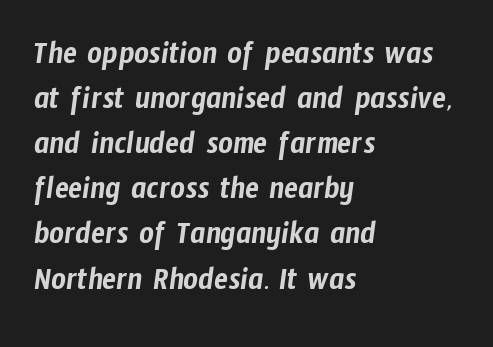
The image shows 32 px condensed sans-serif type; set left-aligned, normal line spacing (1.41x), normal letter spacing, not underlined; low stroke contrast and a medium x-height.
